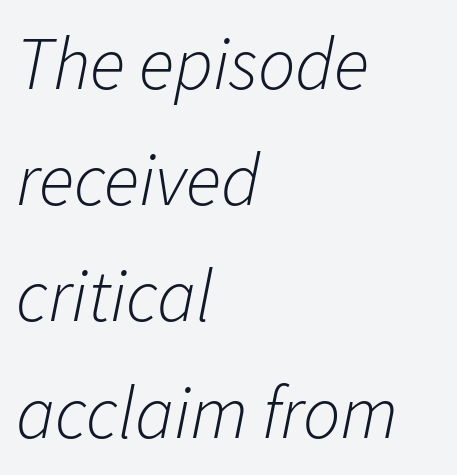
Q: Is the text bold? A: No.
Q: Is the text italic (slanted)? A: Yes, it leans right by about 11 degrees.
Q: Is the text underlined? A: No.
Q: How is the paragraph aligned? A: Left-aligned.
Q: Is the spacing between letters normal or unusually wide? A: Normal.
Q: Is the spacing between lines tight, normal or loose? A: Normal.
Q: Width (condensed, normal, or wide)? A: Normal.
Q: Stroke contrast? A: Low.
Q: x-height? A: Medium.
Q: Monospaced? A: No.
